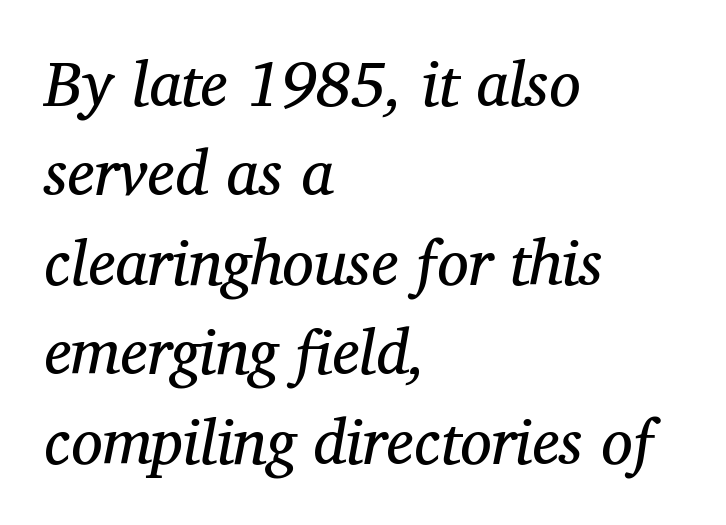
The image shows 63 px regular-weight serif type, italic (leaning right); set left-aligned, normal line spacing (1.42x), normal letter spacing, not underlined; medium stroke contrast and a medium x-height.
